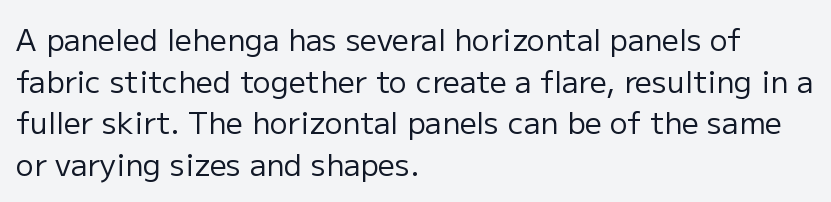
Is there any slant? The stems are plumb. No chunkiness to these letters — they're not bold. The glyphs in this specimen are sans serif. These lines keep a tight, regular rhythm from letter to letter. A normal amount of white space separates one row of letters from the next.
